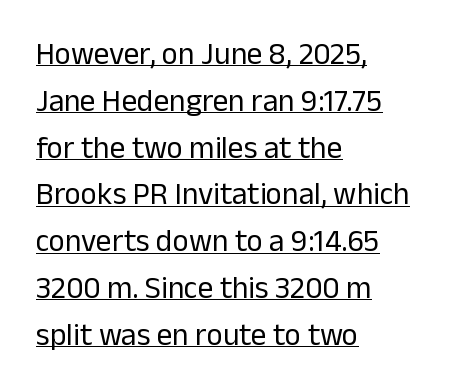
Here the designer chose a conventional face with non-uniform glyph widths. Italic? Not at all — the glyphs are vertical. Weight: not bold — regular or lighter. Tracking here is standard; glyphs follow each other at the usual distance. Rows of type keep a routine distance in the vertical direction.
